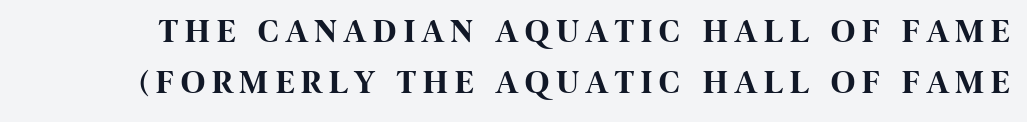
Italic: no, the glyphs are upright roman. Stroke thickness is high; the sample reads as a true bold. Do the characters align in a grid? No, the font is proportional. Regarding serifs, this sample does without them. There is plenty of visible air inserted between adjacent glyphs.
